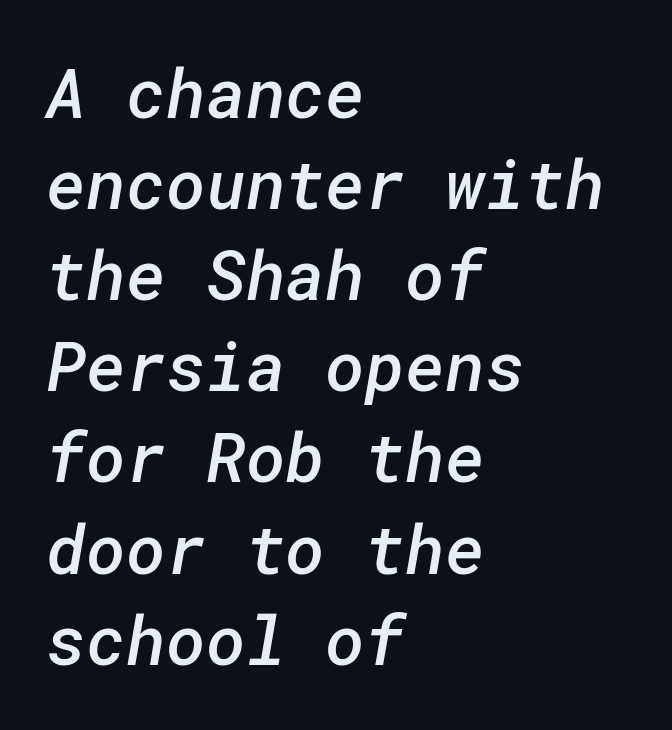
Q: Is the text bold? A: Semi-bold.
Q: Is the typeface a serif or a sans-serif typeface? A: Sans-serif.
Q: Is the text underlined? A: No.
Q: How is the paragraph aligned? A: Left-aligned.
Q: Is the spacing between letters normal or unusually wide? A: Normal.
Q: Is the spacing between lines tight, normal or loose? A: Normal.
Q: Width (condensed, normal, or wide)? A: Normal.
Q: Stroke contrast? A: Low.
Q: x-height? A: Medium.
